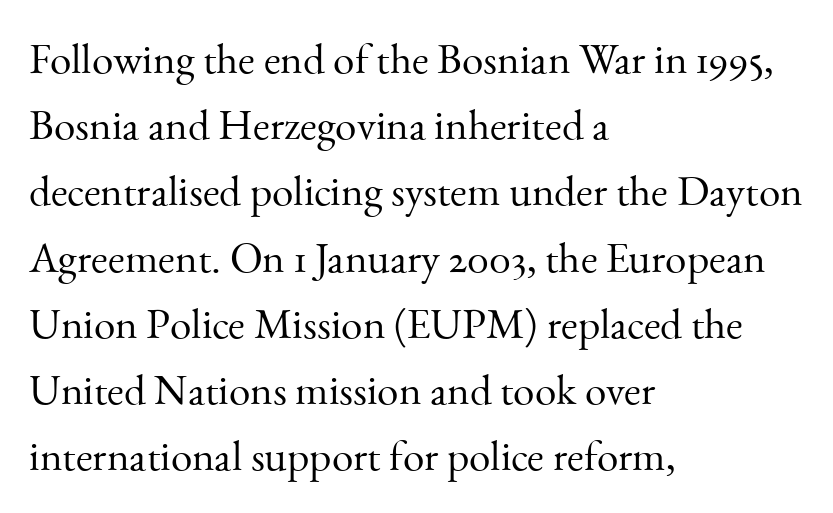
The image shows 43 px light serif type, upright; set left-aligned, normal line spacing (1.54x), normal letter spacing, not underlined; medium stroke contrast and a small x-height.
